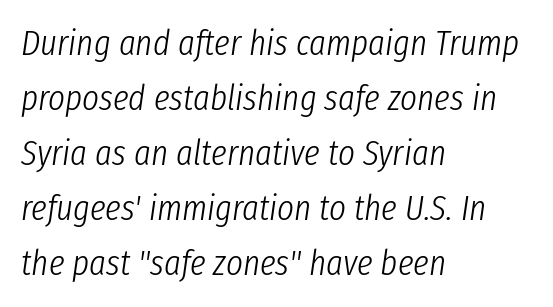
{"italic": "yes", "lean": "right", "slant_degrees": 8, "bold": "no", "weight": "light", "width": "condensed", "stroke_contrast": "low", "x_height": "medium", "monospaced": "no", "underline": "no", "align": "left", "line_spacing": "normal", "line_spacing_ratio": 1.53, "letter_spacing": "normal", "letter_spacing_em": 0.0, "glyph_px": 36}
